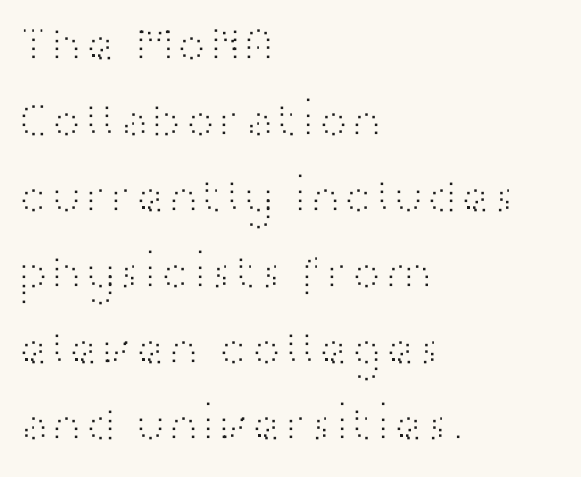
The image shows 50 px light, wide sans-serif type, upright; set left-aligned, normal line spacing (1.52x), normal letter spacing, not underlined; high stroke contrast and a medium x-height.
